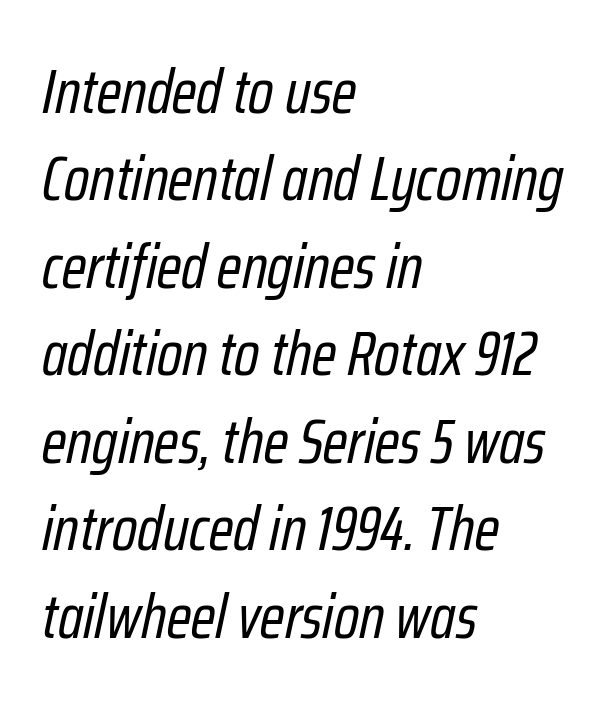
It's the slanting kind of type. Each line starts at the same left margin while the right side varies. The letters sit at their default tracking, neither squeezed nor spread. Is the stroke heavy? The answer is a plain regular-or-lighter. Each letter keeps its own natural width here, so spacing adapts to shape. Vertically, the passage feels balanced, rows spaced as you'd expect.
